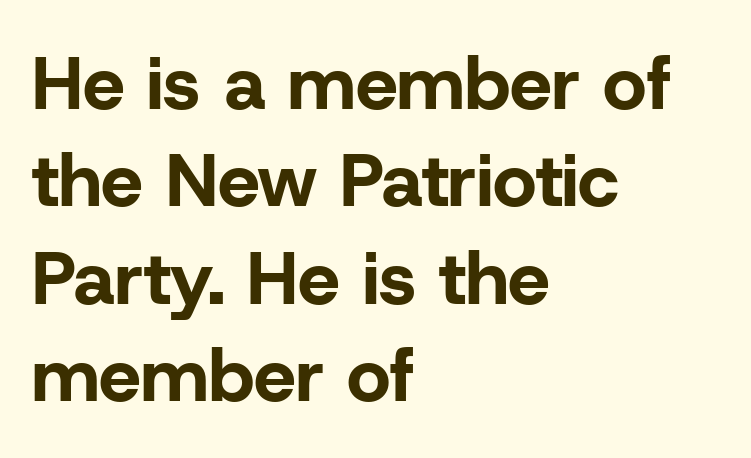
The image shows 75 px bold sans-serif type, upright; set left-aligned, normal line spacing (1.3x), normal letter spacing, not underlined; low stroke contrast and a medium x-height.
